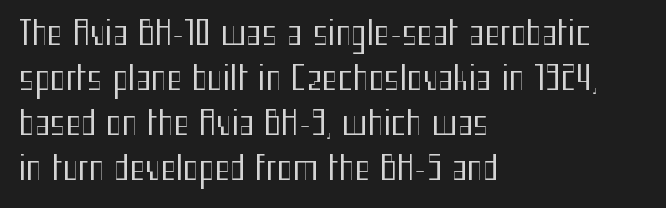
Is there much room between lines? A standard amount, neither cramped nor airy. This sample uses a sans-serif face. Here the glyphs are tracked normally, forming tight word shapes. Characters remain perfectly vertical along every line. Check the space under the baseline: it is left empty.
